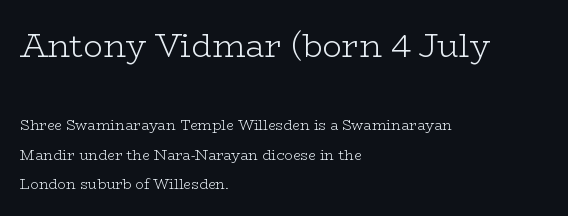
The image shows 32 px light, wide serif type, upright; set left-aligned, loose line spacing (2.13x), normal letter spacing, not underlined; the first (top) block is 2.29x larger; low stroke contrast and a medium x-height.
